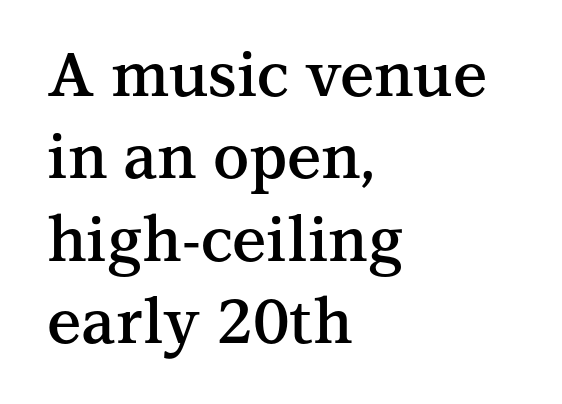
The image shows 61 px semibold serif type, upright; set left-aligned, normal line spacing (1.35x), normal letter spacing, not underlined; medium stroke contrast and a medium x-height.
